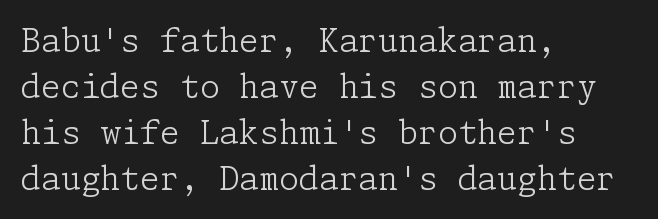
The image shows 32 px light serif type, upright; set left-aligned, normal line spacing (1.44x), normal letter spacing, not underlined; low stroke contrast and a medium x-height.
